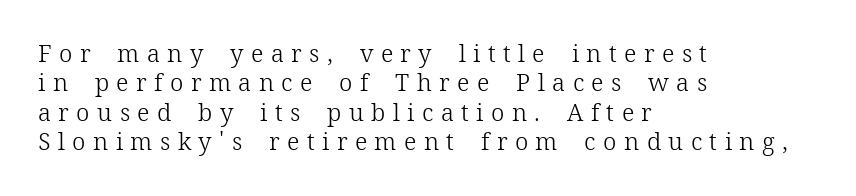
Q: Is the text bold? A: No.
Q: Is the text italic (slanted)? A: No, it is upright.
Q: Is the text underlined? A: No.
Q: How is the paragraph aligned? A: Left-aligned.
Q: Is the spacing between letters normal or unusually wide? A: Unusually wide.
